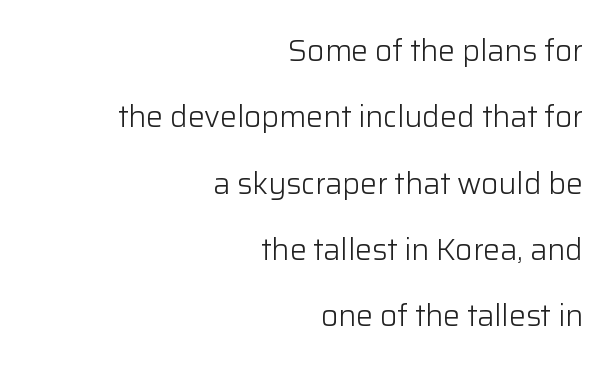
A bare baseline throughout the passage. Every row of glyphs terminates at an identical x-position on the right. The typeface has the unassuming heft of standard copy or less. Posture: upright roman.
